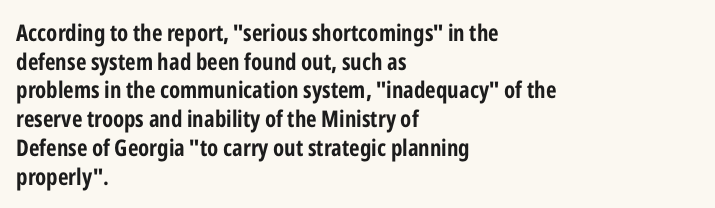
Q: Is the text bold? A: Yes.
Q: Is the text italic (slanted)? A: No, it is upright.
Q: Is the text underlined? A: No.
Q: How is the paragraph aligned? A: Left-aligned.
Q: Is the spacing between letters normal or unusually wide? A: Normal.
Q: Is the spacing between lines tight, normal or loose? A: Normal.
